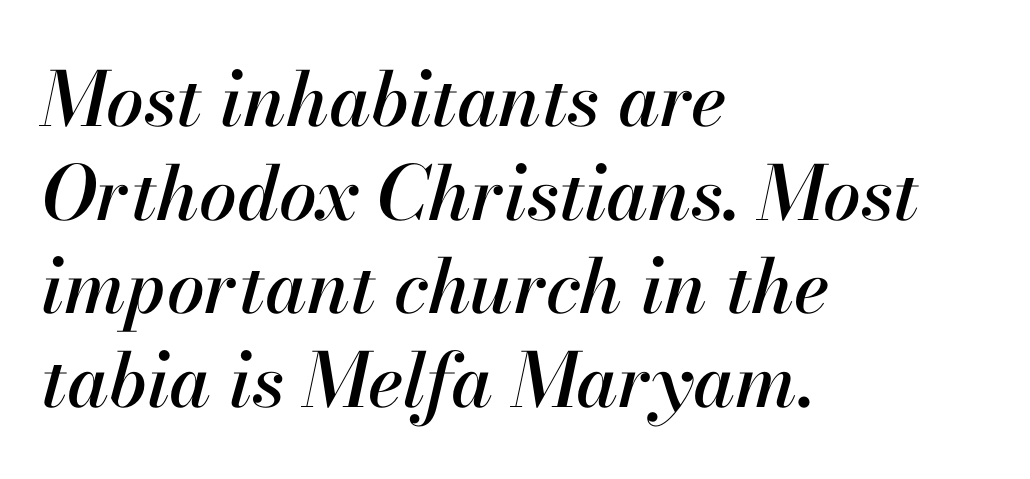
Q: Is the text italic (slanted)? A: Yes, it leans right by about 13 degrees.
Q: Is the text underlined? A: No.
Q: How is the paragraph aligned? A: Left-aligned.
Q: Is the spacing between letters normal or unusually wide? A: Normal.
Q: Is the spacing between lines tight, normal or loose? A: Normal.
Q: Width (condensed, normal, or wide)? A: Normal.
Q: Stroke contrast? A: High.
Q: x-height? A: Small.
Q: Monospaced? A: No.
